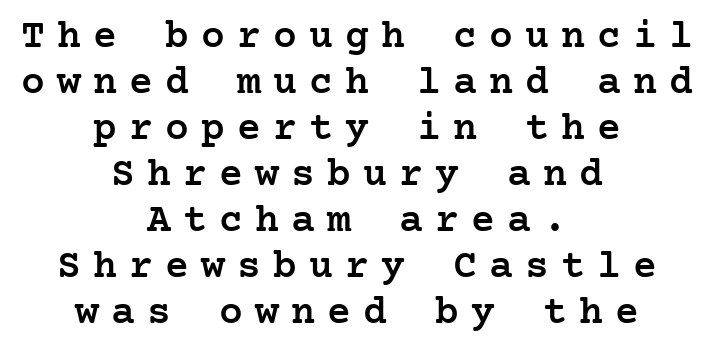
Q: Is the text bold? A: Semi-bold.
Q: Is the text italic (slanted)? A: No, it is upright.
Q: Is the typeface a serif or a sans-serif typeface? A: Serif.
Q: Is the text underlined? A: No.
Q: How is the paragraph aligned? A: Centered.
Q: Is the spacing between letters normal or unusually wide? A: Unusually wide.
Q: Is the spacing between lines tight, normal or loose? A: Tight.
Q: Width (condensed, normal, or wide)? A: Normal.
Q: Stroke contrast? A: Low.
Q: x-height? A: Medium.
